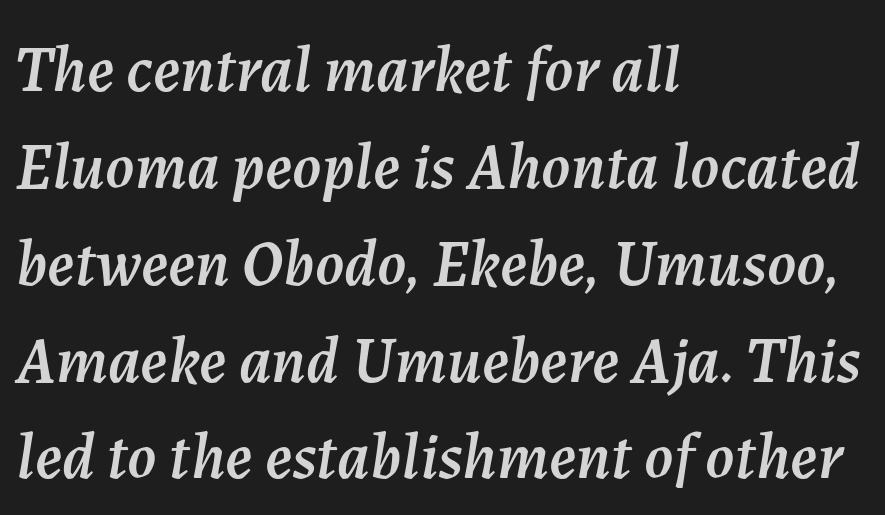
The string is rendered with underlining switched off. Tracking value appears to be zero — textbook default spacing. Every character sits at an angle, as italics do. Summary of vertical rhythm: regular, with standard interline spacing.
